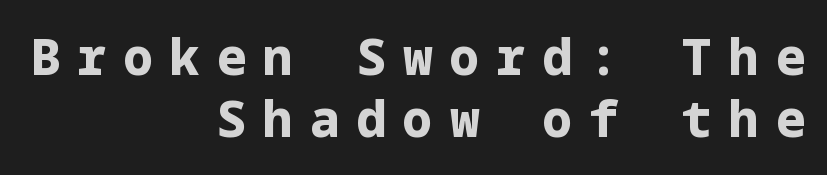
The image shows 49 px bold sans-serif type, upright; set right-aligned, normal line spacing (1.27x), unusually wide letter spacing (+0.35 em), not underlined; low stroke contrast and a medium x-height.
